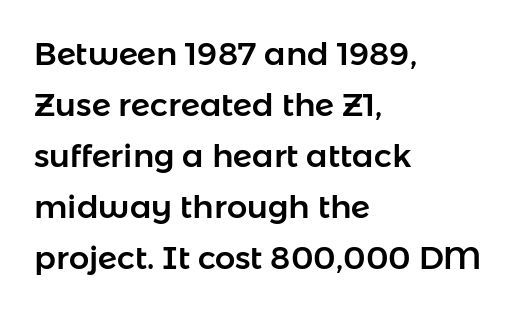
The image shows 32 px sans-serif type, upright; set left-aligned, normal line spacing (1.59x), normal letter spacing, not underlined; low stroke contrast and a medium x-height.
